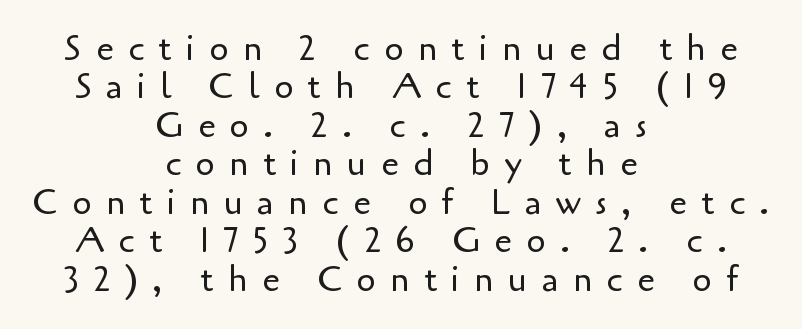
Observe the wide spacing: letters keep a clear distance from each other. Anything drawn beneath the words? Only blank space. Line spacing here is tight. This is the regular roman posture of the typeface.
